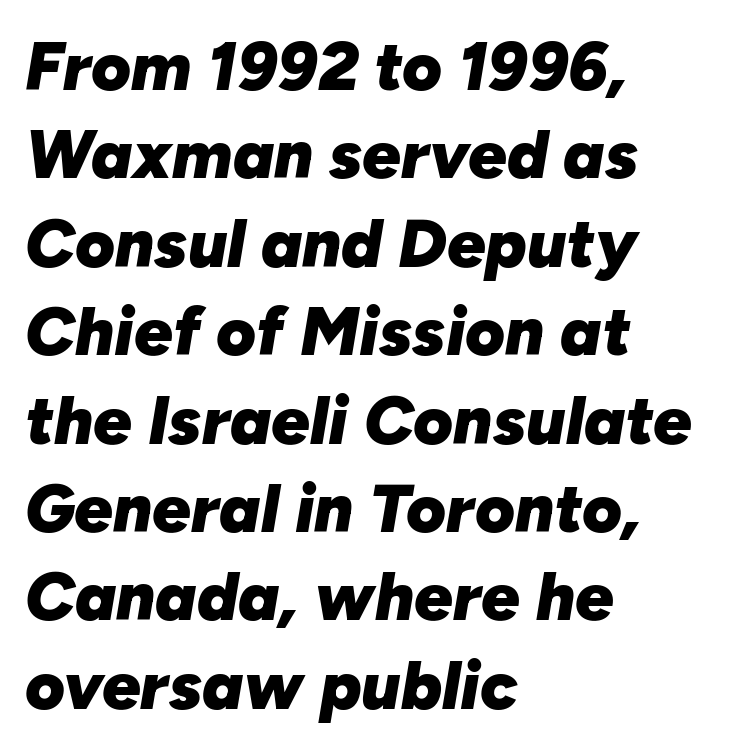
The image shows 68 px heavy type, italic (leaning right); set left-aligned, normal line spacing (1.3x), normal letter spacing, not underlined; low stroke contrast and a medium x-height.
